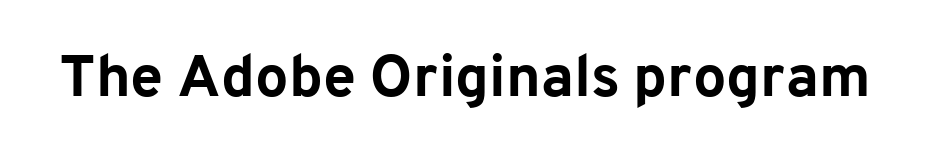
Q: Is the text bold? A: Yes.
Q: Is the text italic (slanted)? A: No, it is upright.
Q: Is the typeface a serif or a sans-serif typeface? A: Sans-serif.
Q: Is the text underlined? A: No.
Q: Is the spacing between letters normal or unusually wide? A: Normal.
Q: Width (condensed, normal, or wide)? A: Normal.
Q: Stroke contrast? A: Low.
Q: x-height? A: Medium.
Q: Monospaced? A: No.
